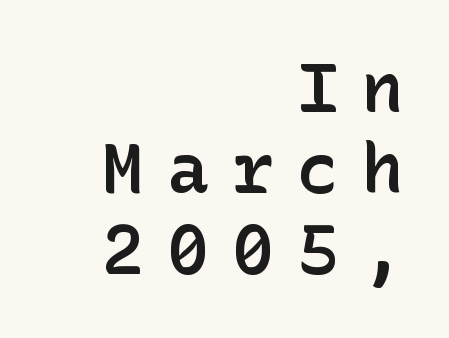
{"serif": "no", "italic": "no", "bold": "semi", "weight": "semibold", "width": "normal", "stroke_contrast": "low", "x_height": "medium", "underline": "no", "align": "right", "line_spacing_ratio": 1.16, "letter_spacing": "wide", "letter_spacing_em": 0.33, "glyph_px": 70}
